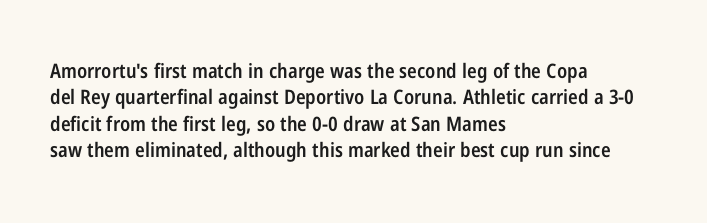
{"italic": "no", "bold": "semi", "underline": "no", "align": "left", "line_spacing": "normal", "line_spacing_ratio": 1.32, "letter_spacing": "normal", "letter_spacing_em": 0.0, "glyph_px": 20}
